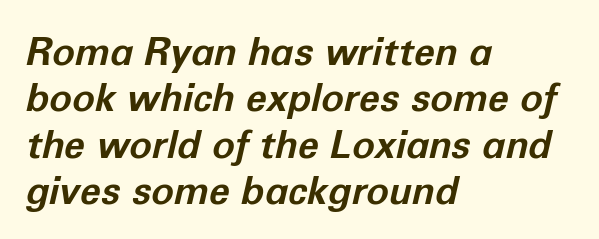
{"italic": "yes", "lean": "right", "slant_degrees": 12, "bold": "yes", "weight": "bold", "width": "normal", "stroke_contrast": "low", "x_height": "medium", "monospaced": "no", "underline": "no", "align": "left", "line_spacing_ratio": 1.22, "letter_spacing": "normal", "letter_spacing_em": 0.0, "glyph_px": 38}
